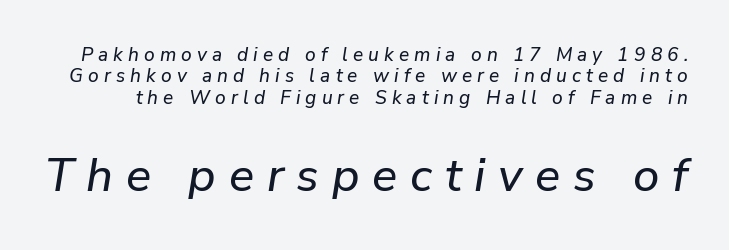
Q: Is the text italic (slanted)? A: Yes, it leans right by about 9 degrees.
Q: Is the text underlined? A: No.
Q: Is the spacing between letters normal or unusually wide? A: Unusually wide.
Q: Is the spacing between lines tight, normal or loose? A: Tight.
Q: Which block of text is set in a larger size, the first (top) or the second (bottom)? A: The second (bottom) one.
Q: Width (condensed, normal, or wide)? A: Normal.
Q: Stroke contrast? A: Low.
Q: x-height? A: Medium.
Q: Monospaced? A: No.
